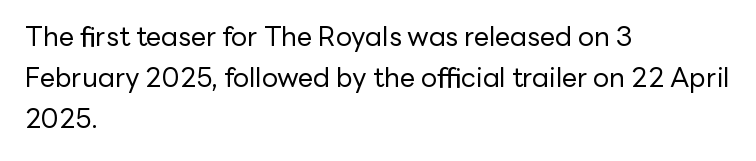
Q: Is the text bold? A: No.
Q: Is the text italic (slanted)? A: No, it is upright.
Q: Is the text underlined? A: No.
Q: How is the paragraph aligned? A: Left-aligned.
Q: Is the spacing between letters normal or unusually wide? A: Normal.
Q: Is the spacing between lines tight, normal or loose? A: Normal.
